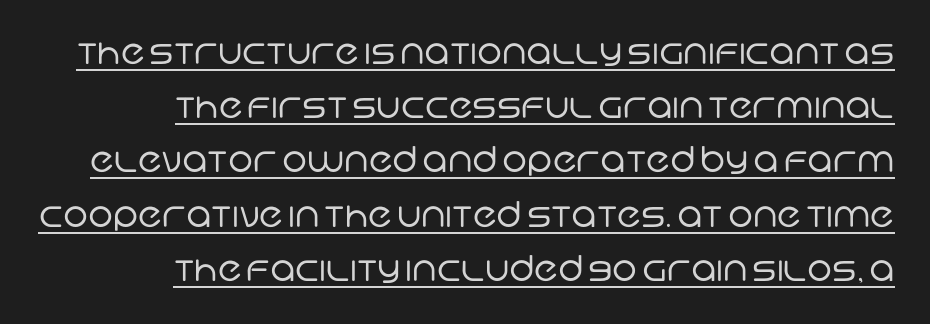
Q: Is the text bold? A: No.
Q: Is the typeface a serif or a sans-serif typeface? A: Sans-serif.
Q: Is the text underlined? A: Yes.
Q: How is the paragraph aligned? A: Right-aligned.
Q: Is the spacing between letters normal or unusually wide? A: Normal.
Q: Is the spacing between lines tight, normal or loose? A: Normal.
Q: Width (condensed, normal, or wide)? A: Normal.
Q: Stroke contrast? A: Low.
Q: x-height? A: Large.
Q: Monospaced? A: No.
